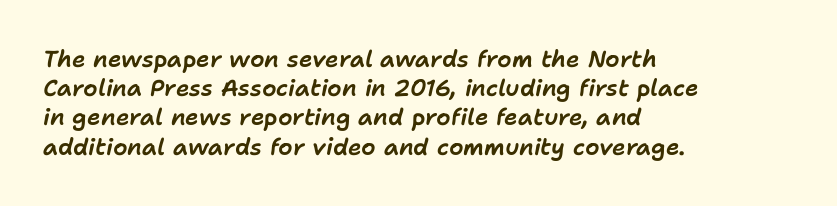
The image shows 23 px text type, italic (leaning right); set left-aligned, normal line spacing (1.27x), normal letter spacing, not underlined.
